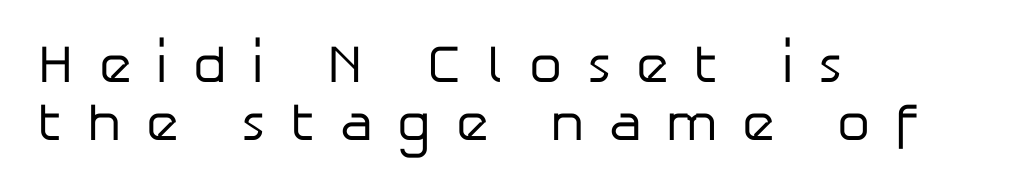
The image shows 53 px regular-weight sans-serif type, upright; set left-aligned, tight line spacing (1.09x), unusually wide letter spacing (+0.46 em), not underlined; low stroke contrast and a medium x-height.
